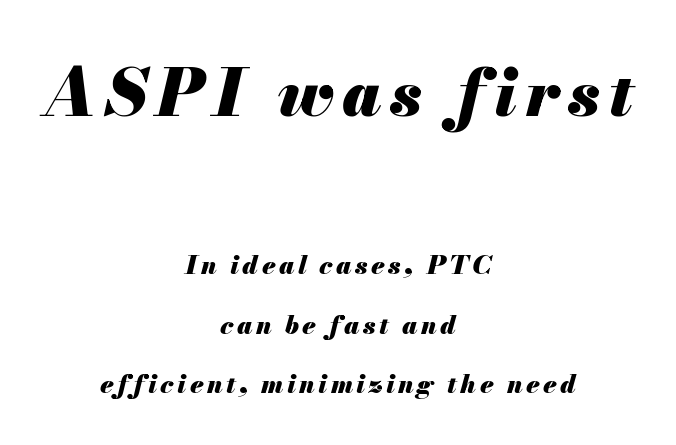
Set as a true bold cut, around the 700 mark. Horizontal bands of white between lines are thick stripes. A typesetter would call this proportional, since set widths differ per character. The glyphs are unaccompanied by any horizontal stroke below them. The upper block of text is set noticeably larger than the block beneath it.
